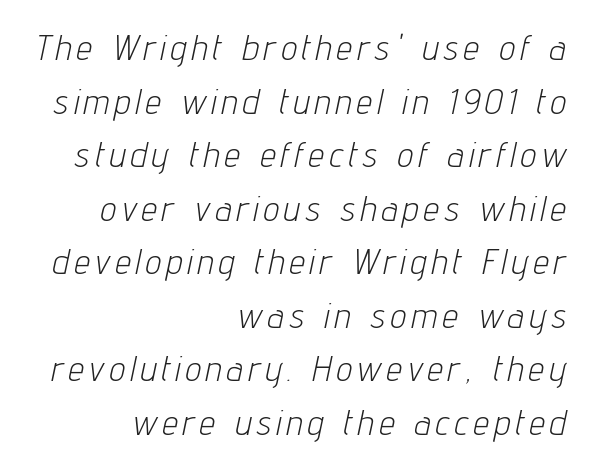
In CSS terms this would be text-align: right. The area under the type is left untouched. Weight: in the light-to-regular range. Does the lettering tilt? It does — this is italic. Leading matches the norm, producing a regular column. The passage shown is typed in a proportional face where columns would drift.
